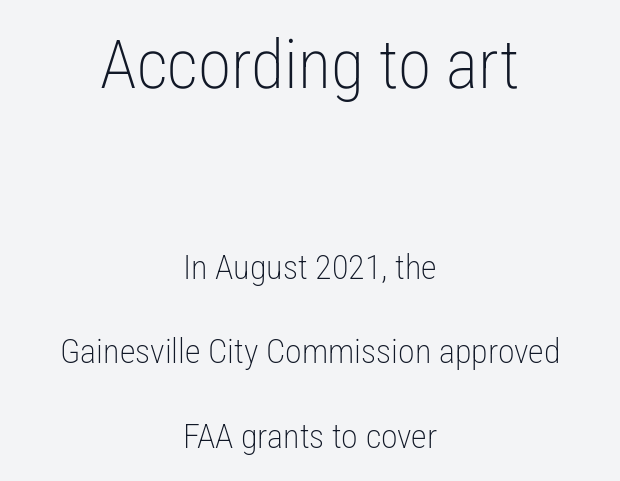
Q: Is the text bold? A: No.
Q: Is the text italic (slanted)? A: No, it is upright.
Q: Is the typeface a serif or a sans-serif typeface? A: Sans-serif.
Q: Is the text underlined? A: No.
Q: How is the paragraph aligned? A: Centered.
Q: Is the spacing between letters normal or unusually wide? A: Normal.
Q: Is the spacing between lines tight, normal or loose? A: Loose.
Q: Which block of text is set in a larger size, the first (top) or the second (bottom)? A: The first (top) one.
Q: Width (condensed, normal, or wide)? A: Condensed.
Q: Stroke contrast? A: Low.
Q: x-height? A: Medium.
Q: Monospaced? A: No.
